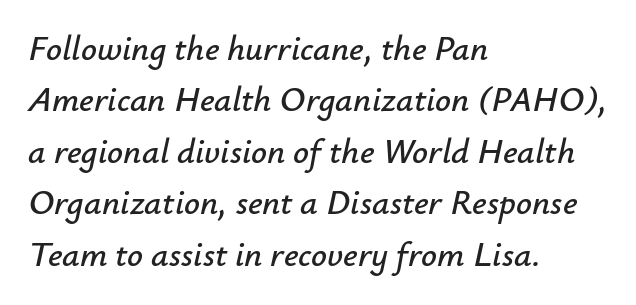
The image shows 35 px text type, italic (leaning right); set left-aligned, normal line spacing (1.47x), normal letter spacing, not underlined; low stroke contrast and a small x-height.
